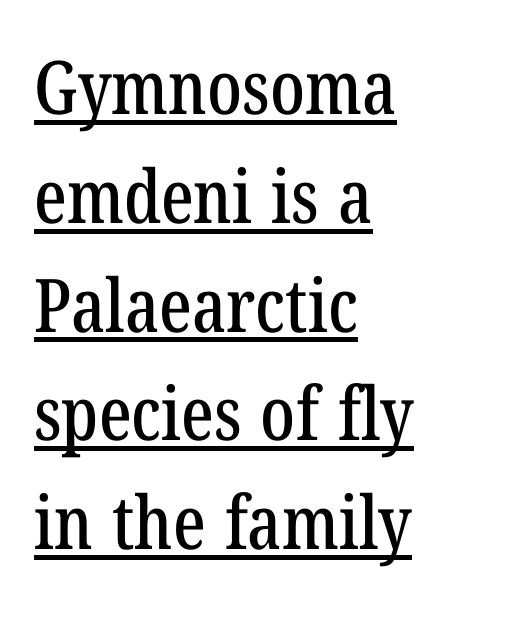
{"serif": "yes", "width": "condensed", "stroke_contrast": "low", "x_height": "medium", "monospaced": "no", "underline": "yes", "align": "left", "line_spacing": "normal", "line_spacing_ratio": 1.47, "letter_spacing": "normal", "letter_spacing_em": 0.0, "glyph_px": 74}
